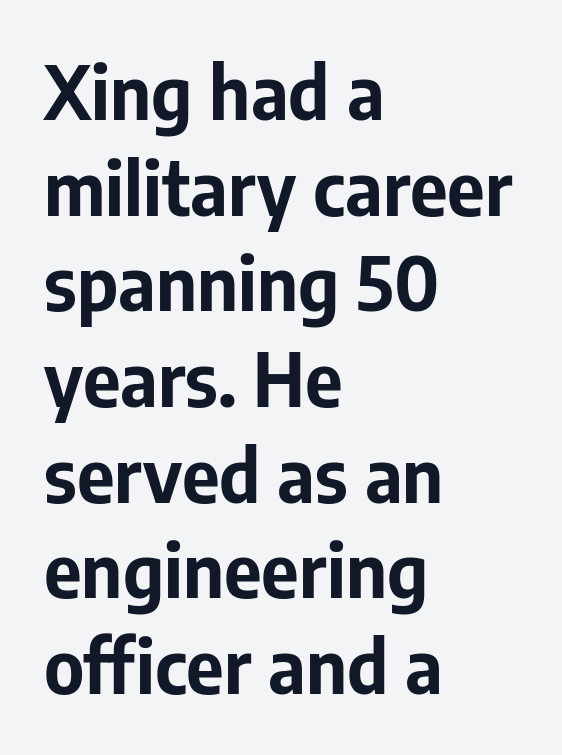
{"serif": "no", "italic": "no", "bold": "yes", "weight": "bold", "width": "normal", "stroke_contrast": "low", "x_height": "medium", "monospaced": "no", "underline": "no", "align": "left", "line_spacing": "normal", "line_spacing_ratio": 1.31, "letter_spacing": "normal", "letter_spacing_em": 0.0, "glyph_px": 73}
